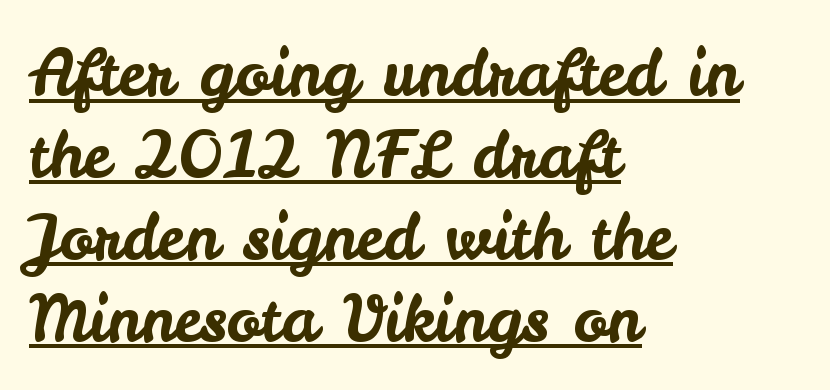
The image shows 63 px sans-serif type; set left-aligned, normal line spacing (1.3x), normal letter spacing, underlined; low stroke contrast and a small x-height.
